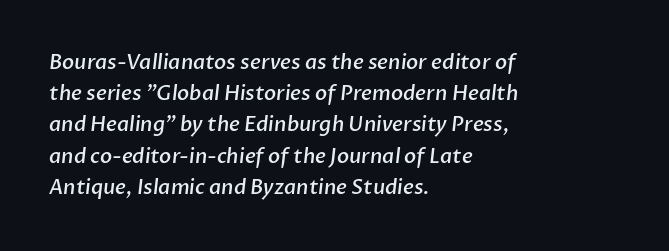
Q: Is the text bold? A: Semi-bold.
Q: Is the text underlined? A: No.
Q: How is the paragraph aligned? A: Left-aligned.
Q: Is the spacing between letters normal or unusually wide? A: Normal.
Q: Is the spacing between lines tight, normal or loose? A: Normal.
